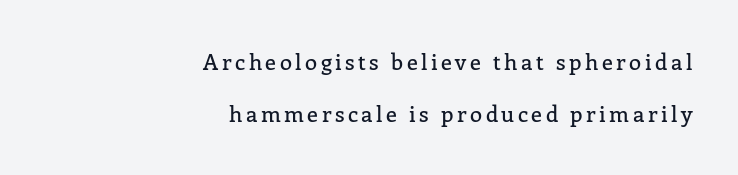
The letters stand straight up with perfectly vertical stems. Bare-footed words on every line. Casual observation: everything's shoved over to the right. Summary of vertical rhythm: relaxed, with wide interline spacing.
